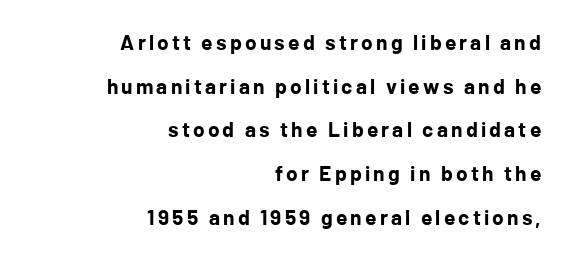
The image shows 21 px bold type, upright; set right-aligned, loose line spacing (2.08x), not underlined.
